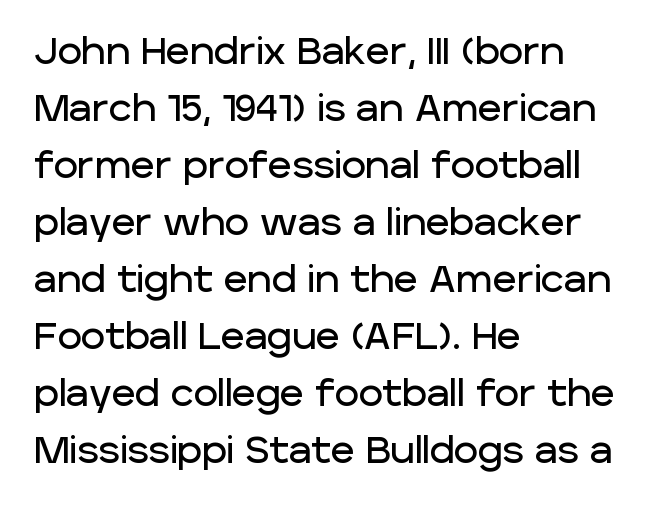
Stroke terminals: plain, sans-serif. Compared with a centered layout, this one pins lines to the left instead. Summary of vertical rhythm: regular, with standard interline spacing. Is this a fixed-width face? No — the glyphs have proportional, varying widths.
